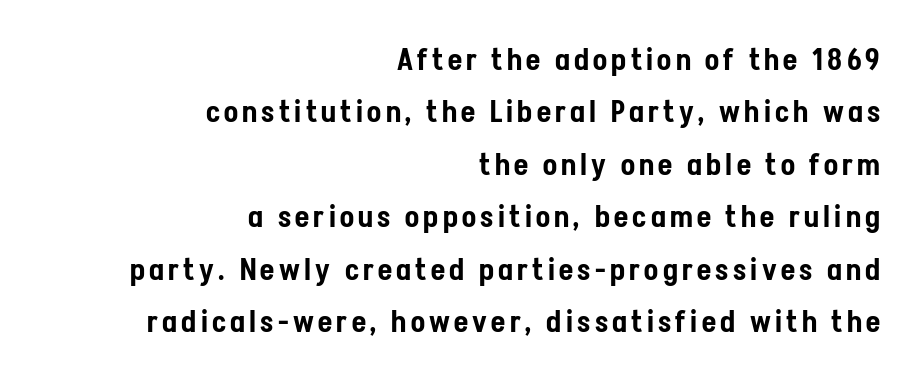
This rendering uses right alignment, leaving the left contour irregular. This rendering employs a face without finishing strokes, i.e., a sans-serif. The rendering uses natural spacing where letterforms have individual widths. Plain, unruled lines of type.
